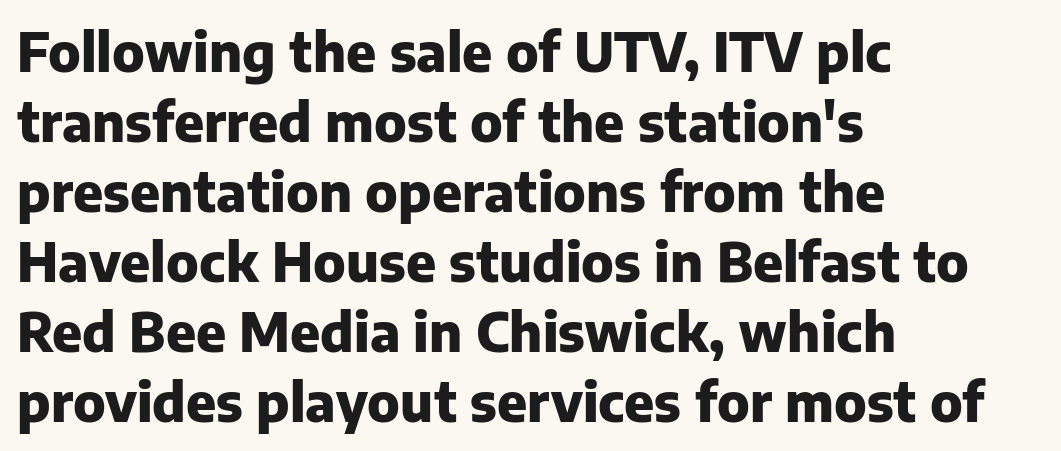
{"serif": "no", "italic": "no", "bold": "yes", "weight": "heavy", "width": "normal", "stroke_contrast": "low", "x_height": "medium", "monospaced": "no", "underline": "no", "align": "left", "line_spacing": "normal", "line_spacing_ratio": 1.32, "letter_spacing": "normal", "letter_spacing_em": 0.0, "glyph_px": 53}
